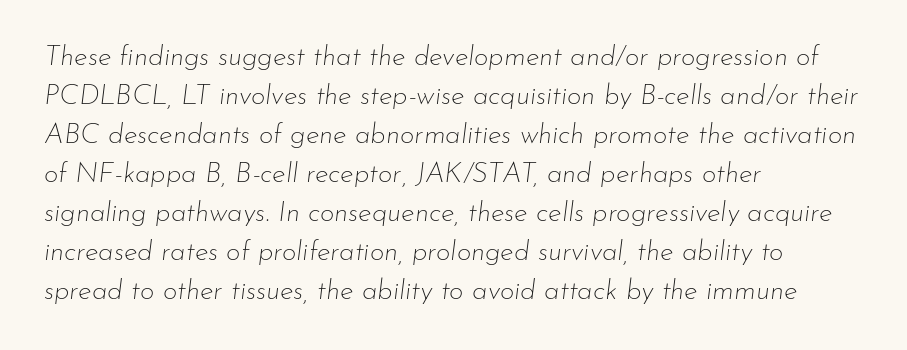
Q: Is the text bold? A: No.
Q: Is the text italic (slanted)? A: Yes, it leans right by about 7 degrees.
Q: Is the text underlined? A: No.
Q: How is the paragraph aligned? A: Left-aligned.
Q: Is the spacing between letters normal or unusually wide? A: Normal.
Q: Is the spacing between lines tight, normal or loose? A: Normal.
Q: Width (condensed, normal, or wide)? A: Normal.
Q: Stroke contrast? A: Low.
Q: x-height? A: Small.
Q: Monospaced? A: No.
